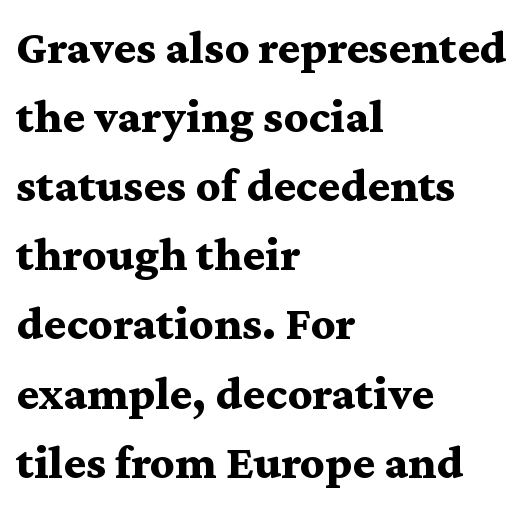
Q: Is the text bold? A: Yes.
Q: Is the text italic (slanted)? A: No, it is upright.
Q: Is the typeface a serif or a sans-serif typeface? A: Serif.
Q: Is the text underlined? A: No.
Q: How is the paragraph aligned? A: Left-aligned.
Q: Is the spacing between letters normal or unusually wide? A: Normal.
Q: Is the spacing between lines tight, normal or loose? A: Normal.
Q: Width (condensed, normal, or wide)? A: Wide.
Q: Stroke contrast? A: Medium.
Q: x-height? A: Medium.
Q: Monospaced? A: No.
